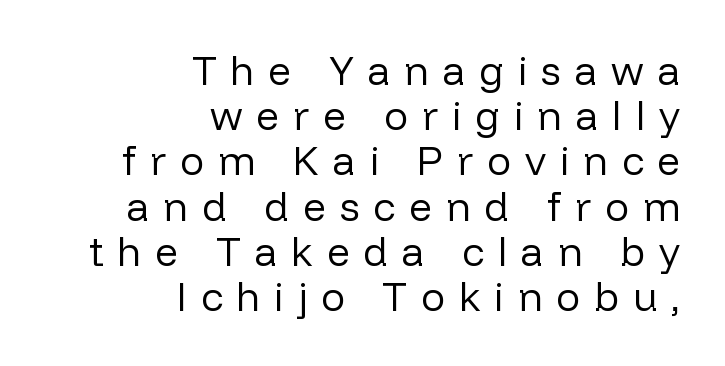
Here the glyphs are tracked loosely, breaking word shapes into spaced letters. Nothing sits at the stroke ends, so this counts as sans-serif. A typesetter would call this proportional, since set widths differ per character. The passage shown stacks its lines with hardly any gap.
